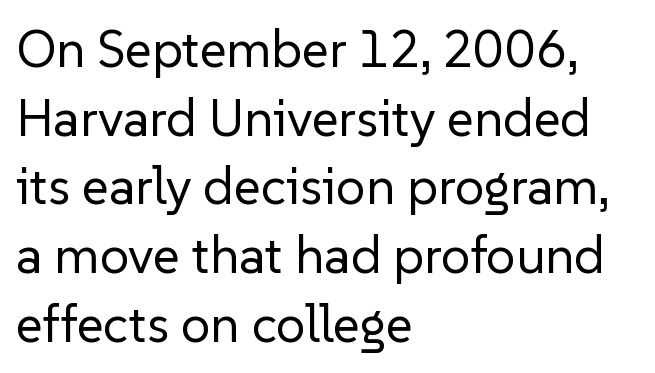
{"serif": "no", "italic": "no", "bold": "no", "weight": "regular", "width": "normal", "stroke_contrast": "low", "x_height": "medium", "monospaced": "no", "underline": "no", "align": "left", "line_spacing": "normal", "line_spacing_ratio": 1.32, "letter_spacing": "normal", "letter_spacing_em": 0.0, "glyph_px": 52}
